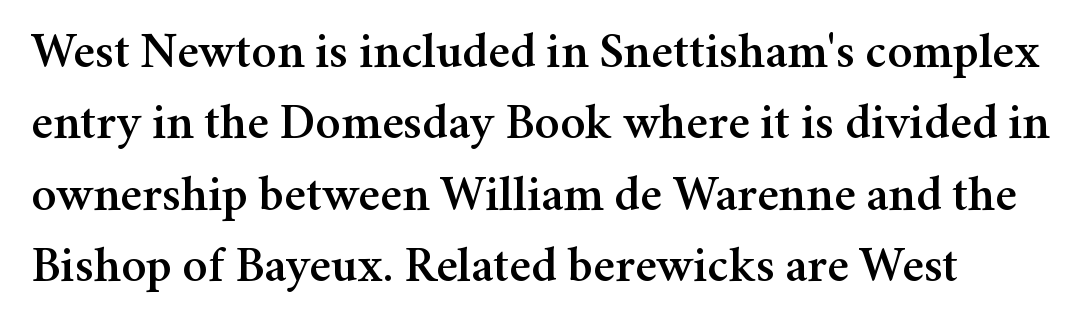
Q: Is the text italic (slanted)? A: No, it is upright.
Q: Is the typeface a serif or a sans-serif typeface? A: Serif.
Q: Is the text underlined? A: No.
Q: Is the spacing between letters normal or unusually wide? A: Normal.
Q: Is the spacing between lines tight, normal or loose? A: Normal.
Q: Width (condensed, normal, or wide)? A: Normal.
Q: Stroke contrast? A: Medium.
Q: x-height? A: Medium.
Q: Monospaced? A: No.
